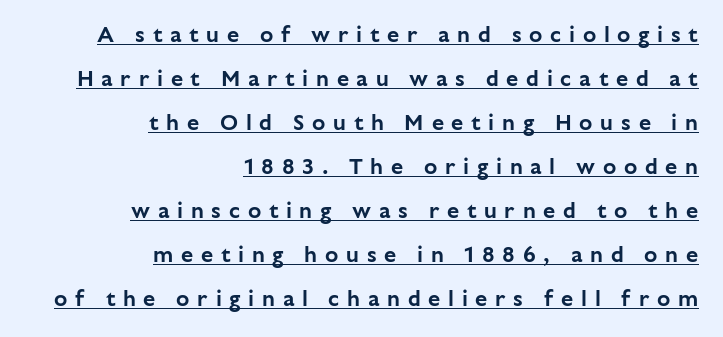
The image shows 22 px text type, upright; set right-aligned, loose line spacing (2.0x), unusually wide letter spacing (+0.35 em), underlined.
